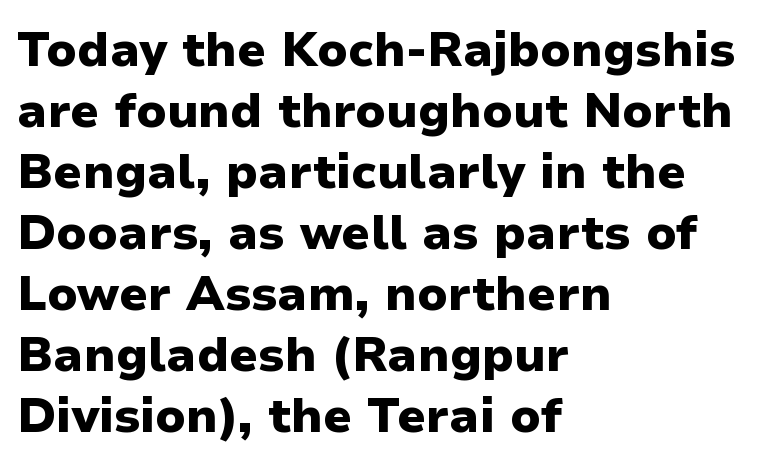
{"serif": "no", "italic": "no", "bold": "yes", "weight": "heavy", "width": "normal", "stroke_contrast": "low", "x_height": "medium", "monospaced": "no", "underline": "no", "align": "left", "line_spacing": "normal", "line_spacing_ratio": 1.27, "letter_spacing": "normal", "letter_spacing_em": 0.0, "glyph_px": 48}
